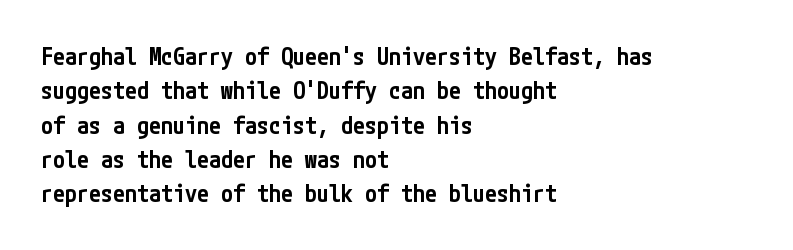
Between one letter and the next there's only the usual sliver of space. Underline: absent. Short and long lines alike share a common starting point at left. Compared with typical paragraphs, the rows here are spaced about the same.
